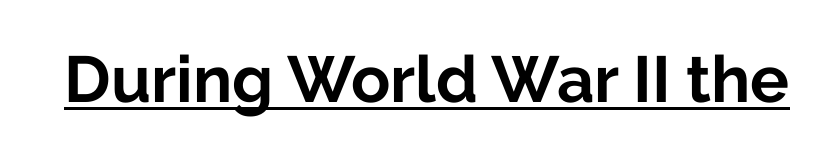
The image shows 65 px bold sans-serif type, upright; set normal letter spacing, underlined; low stroke contrast and a medium x-height.
